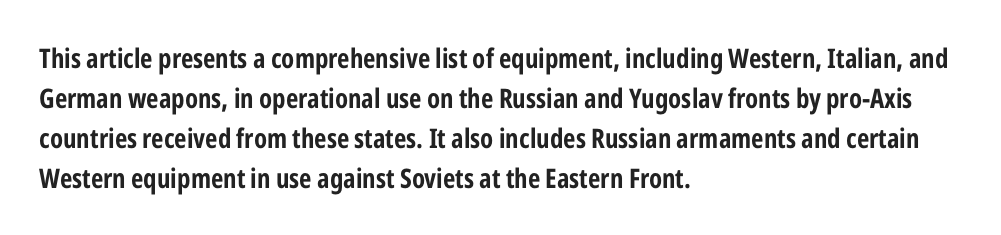
{"italic": "no", "bold": "yes", "underline": "no", "align": "left", "line_spacing": "normal", "line_spacing_ratio": 1.48, "letter_spacing": "normal", "letter_spacing_em": 0.0, "glyph_px": 27}
